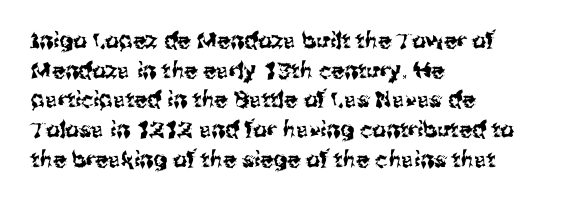
Q: Is the text italic (slanted)? A: No, it is upright.
Q: Is the text underlined? A: No.
Q: How is the paragraph aligned? A: Left-aligned.
Q: Is the spacing between letters normal or unusually wide? A: Normal.
Q: Is the spacing between lines tight, normal or loose? A: Normal.
